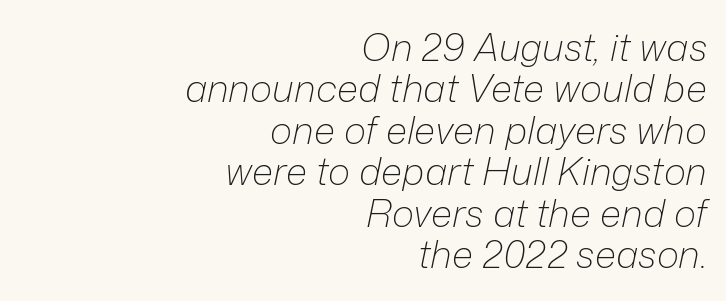
{"italic": "yes", "lean": "right", "slant_degrees": 12, "bold": "no", "weight": "light", "width": "normal", "stroke_contrast": "low", "x_height": "medium", "monospaced": "no", "underline": "no", "align": "right", "line_spacing": "tight", "line_spacing_ratio": 1.09, "letter_spacing": "normal", "letter_spacing_em": 0.0, "glyph_px": 38}
